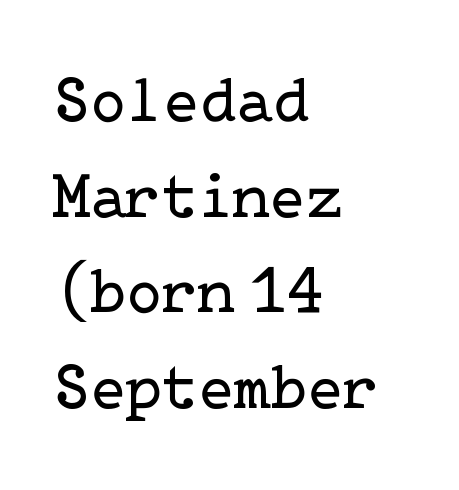
Compared with typical body copy, the letter spacing here is the same. The strip under each line holds only bare page. No italicization has been applied; the sample stays upright. Line beginnings align vertically; line endings do not. Weight: regular or lighter. Baseline-to-baseline distance is the conventional proportion of letter height.
